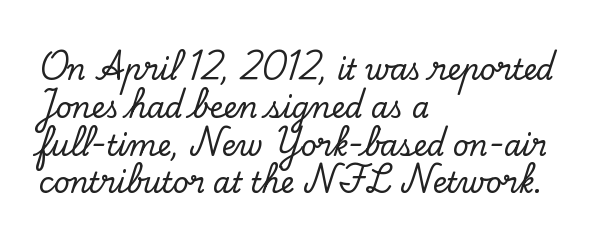
Students, note that the glyphs here touch the page at normal intervals. The line-height multiplier appears to be the usual default. Regarding serifs, this sample has them. Unmarked baselines from the first word to the last. The passage is arranged the way most books set body copy — flush left.
